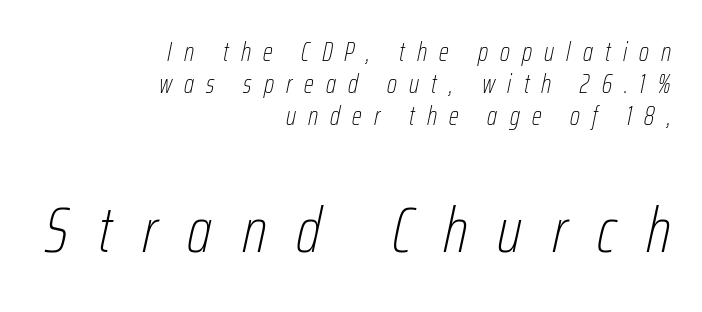
{"italic": "yes", "lean": "right", "slant_degrees": 12, "bold": "no", "weight": "thin", "width": "condensed", "stroke_contrast": "low", "x_height": "medium", "monospaced": "no", "underline": "no", "align": "right", "line_spacing_ratio": 1.24, "letter_spacing": "wide", "letter_spacing_em": 0.47, "larger_block": "second", "size_ratio": 2.46, "glyph_px": 64}
